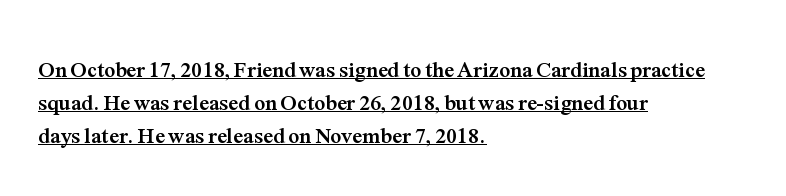
The image shows 22 px bold type, upright; set left-aligned, normal line spacing (1.5x), normal letter spacing, underlined.
